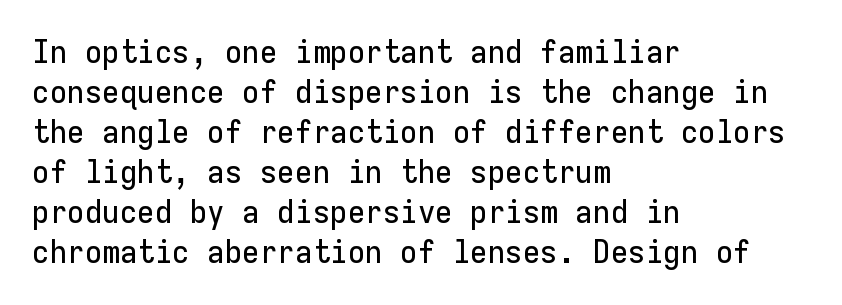
This is roman type, the default non-slanted kind. Leading matches the norm, producing a regular column. Here the designer chose a console-style face with uniform glyph widths. Plain, unruled lines of type. The letters sit at their default tracking, neither squeezed nor spread.
